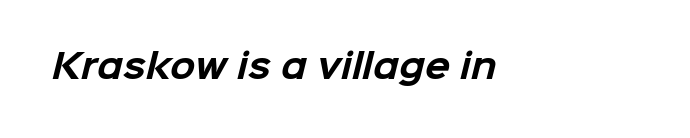
{"serif": "no", "bold": "yes", "weight": "bold", "width": "normal", "stroke_contrast": "low", "x_height": "medium", "monospaced": "no", "underline": "no", "letter_spacing": "normal", "letter_spacing_em": 0.0, "glyph_px": 33}
